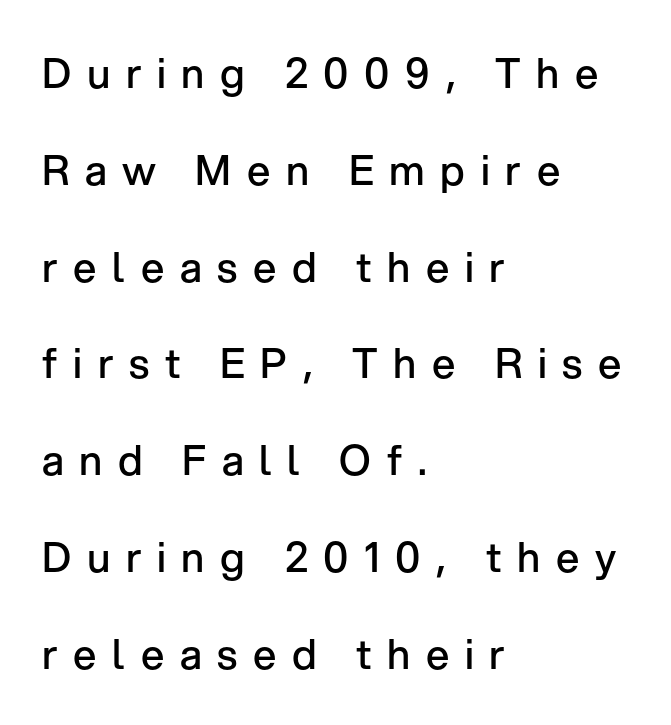
Q: Is the text bold? A: Semi-bold.
Q: Is the text italic (slanted)? A: No, it is upright.
Q: Is the typeface a serif or a sans-serif typeface? A: Sans-serif.
Q: Is the text underlined? A: No.
Q: How is the paragraph aligned? A: Left-aligned.
Q: Is the spacing between letters normal or unusually wide? A: Unusually wide.
Q: Is the spacing between lines tight, normal or loose? A: Loose.
Q: Width (condensed, normal, or wide)? A: Normal.
Q: Stroke contrast? A: Low.
Q: x-height? A: Medium.
Q: Monospaced? A: No.
